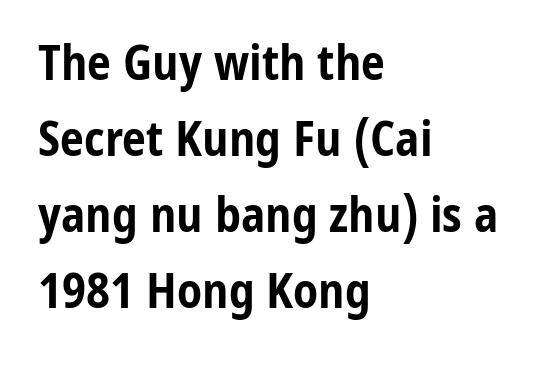
The image shows 48 px bold, condensed sans-serif type, upright; set left-aligned, normal line spacing (1.58x), normal letter spacing, not underlined; low stroke contrast and a medium x-height.
